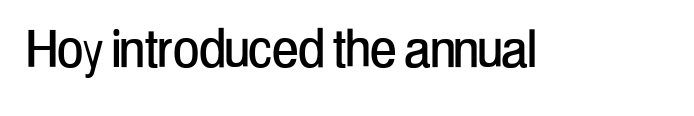
Proportional: the letters do not fall into vertical columns. You can tell it's not italic because the verticals are truly vertical. A bare baseline throughout the passage. Regarding serifs, this sample does without them. The face used here is rendered with its standard letterfit.
